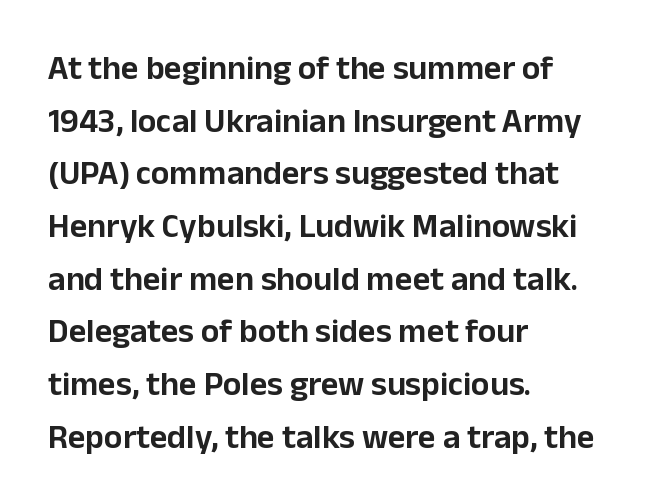
{"serif": "no", "italic": "no", "width": "normal", "stroke_contrast": "low", "x_height": "medium", "monospaced": "no", "underline": "no", "align": "left", "line_spacing": "normal", "line_spacing_ratio": 1.55, "letter_spacing": "normal", "letter_spacing_em": 0.0, "glyph_px": 34}
